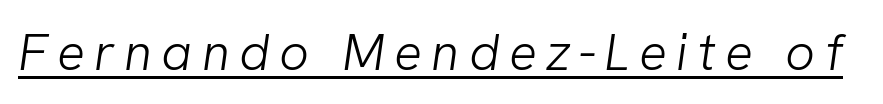
The image shows 52 px light sans-serif type; set underlined; low stroke contrast and a medium x-height.
